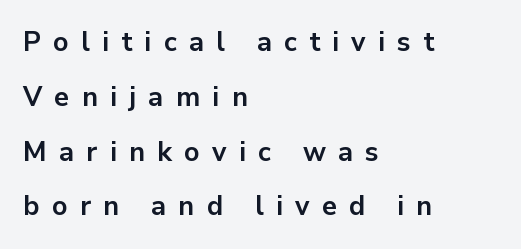
{"italic": "no", "bold": "yes", "underline": "no", "align": "left", "line_spacing": "loose", "line_spacing_ratio": 2.03, "letter_spacing": "wide", "letter_spacing_em": 0.45, "glyph_px": 27}
